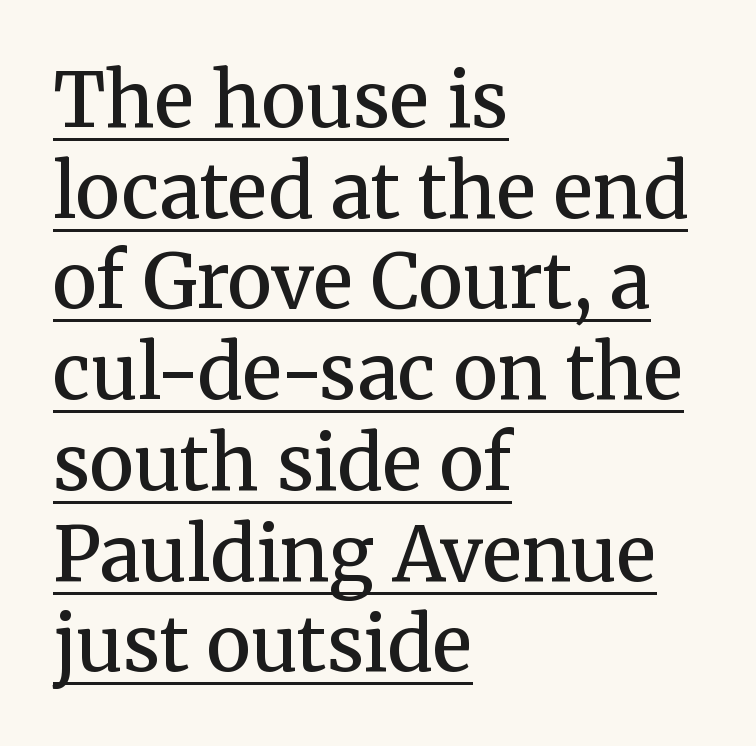
The image shows 75 px semibold serif type, upright; set left-aligned, line spacing 1.21x, normal letter spacing, underlined; medium stroke contrast and a medium x-height.
